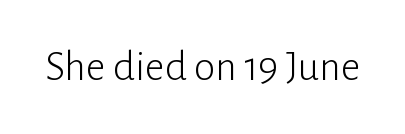
{"serif": "no", "italic": "no", "bold": "no", "weight": "light", "width": "normal", "stroke_contrast": "low", "x_height": "medium", "monospaced": "no", "underline": "no", "letter_spacing": "normal", "letter_spacing_em": 0.0, "glyph_px": 43}
